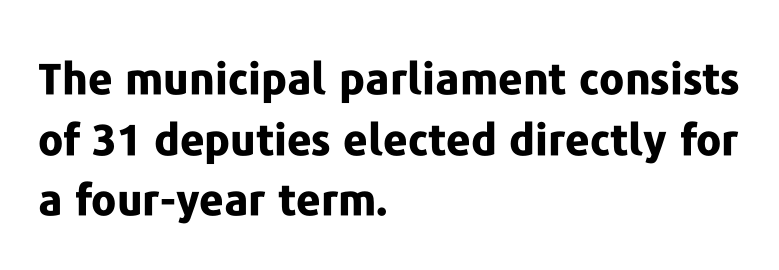
{"serif": "no", "italic": "no", "bold": "yes", "weight": "bold", "width": "normal", "stroke_contrast": "low", "x_height": "medium", "monospaced": "no", "underline": "no", "align": "left", "line_spacing": "normal", "line_spacing_ratio": 1.41, "letter_spacing": "normal", "letter_spacing_em": 0.0, "glyph_px": 43}
